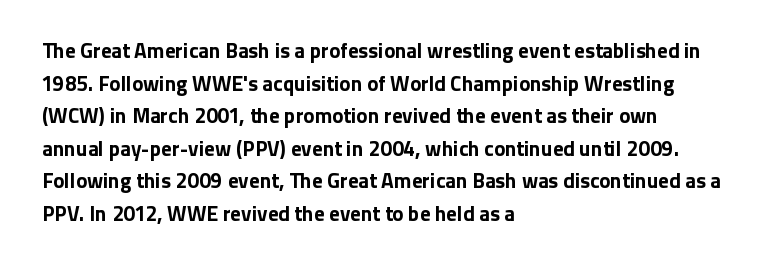
The rendering anchors every line to the left-hand side. In terms of posture, this sample is upright. This sample uses plain, unmodified letter spacing. The gap between lines stays unmarked.
